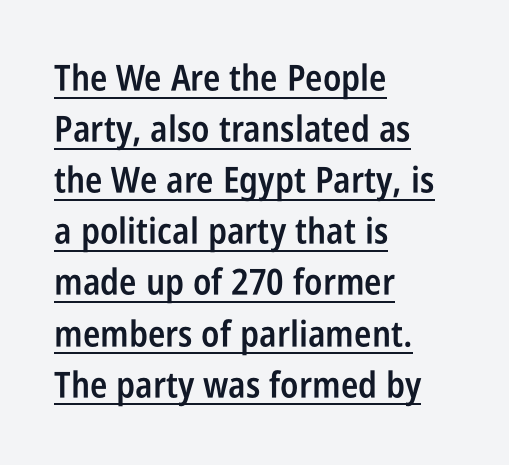
The sample's only ornament is a line tracing under the words. Unlike a traditional serif, this face leaves its strokes unadorned. The designer left line spacing at the default. The axis of the letterforms is exactly vertical.
